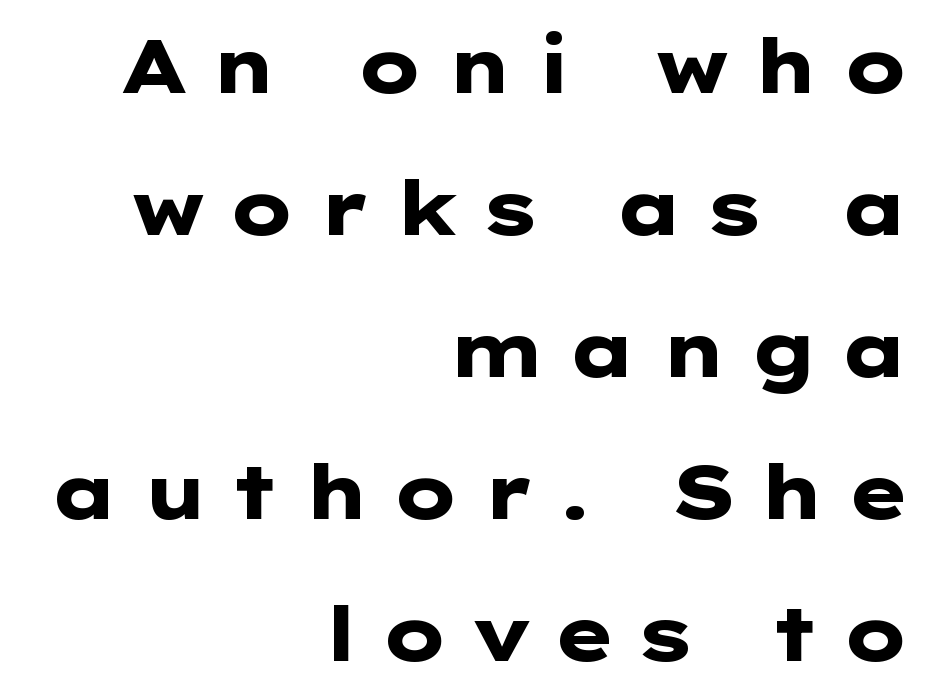
Q: Is the text bold? A: Yes.
Q: Is the text italic (slanted)? A: No, it is upright.
Q: Is the typeface a serif or a sans-serif typeface? A: Sans-serif.
Q: Is the text underlined? A: No.
Q: How is the paragraph aligned? A: Right-aligned.
Q: Is the spacing between letters normal or unusually wide? A: Unusually wide.
Q: Width (condensed, normal, or wide)? A: Wide.
Q: Stroke contrast? A: Low.
Q: x-height? A: Medium.
